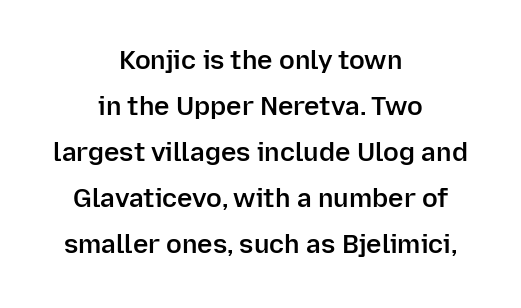
{"italic": "no", "bold": "semi", "underline": "no", "align": "center", "line_spacing_ratio": 1.77, "letter_spacing": "normal", "letter_spacing_em": 0.0, "glyph_px": 26}
